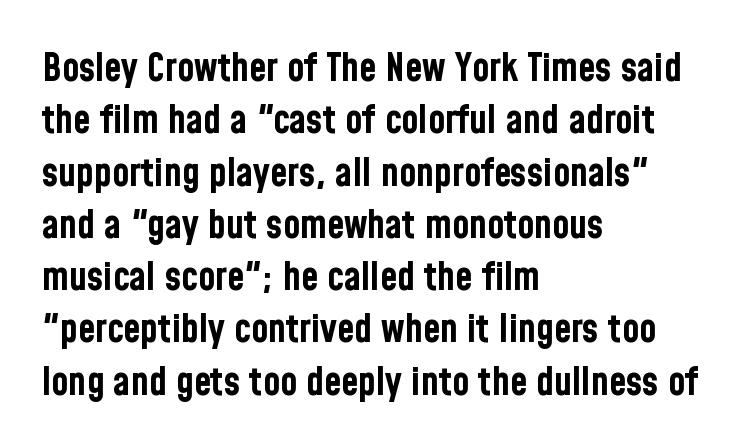
The image shows 39 px bold, condensed sans-serif type, upright; set left-aligned, normal line spacing (1.34x), normal letter spacing, not underlined; low stroke contrast and a medium x-height.
